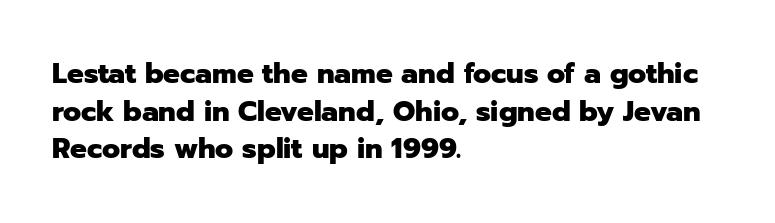
The image shows 28 px heavy sans-serif type, upright; set left-aligned, normal line spacing (1.34x), normal letter spacing, not underlined; low stroke contrast and a medium x-height.
